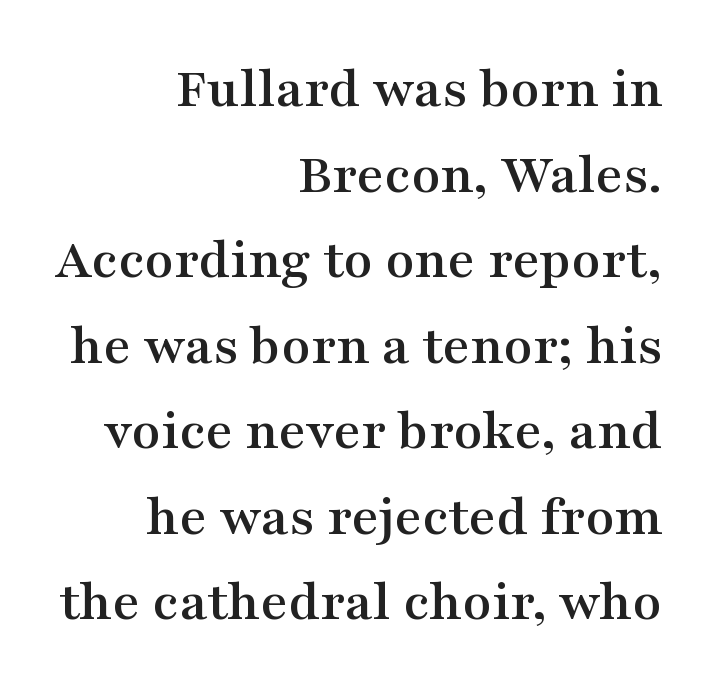
The strip under each line holds only bare page. Summary of vertical rhythm: regular, with standard interline spacing. Varying glyph widths throughout — classic text-font behaviour. Designer's note — italics off, roman on. A serif font was chosen for this passage. Typeset ragged left — the right edge is the straight one.
